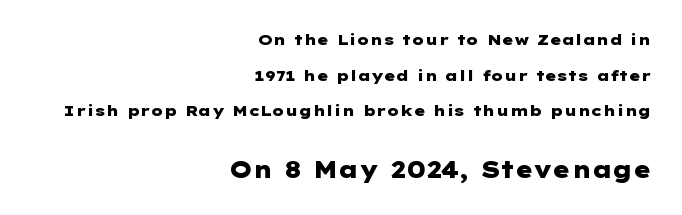
{"italic": "no", "bold": "yes", "underline": "no", "align": "right", "line_spacing": "loose", "line_spacing_ratio": 2.38, "letter_spacing": "normal", "letter_spacing_em": 0.0, "larger_block": "second", "size_ratio": 1.53, "glyph_px": 23}
